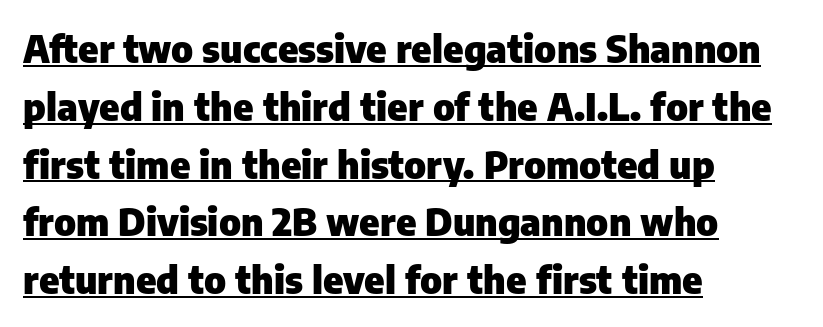
Q: Is the text bold? A: Yes.
Q: Is the text italic (slanted)? A: No, it is upright.
Q: Is the typeface a serif or a sans-serif typeface? A: Sans-serif.
Q: Is the text underlined? A: Yes.
Q: How is the paragraph aligned? A: Left-aligned.
Q: Is the spacing between letters normal or unusually wide? A: Normal.
Q: Is the spacing between lines tight, normal or loose? A: Normal.
Q: Width (condensed, normal, or wide)? A: Normal.
Q: Stroke contrast? A: Low.
Q: x-height? A: Medium.
Q: Monospaced? A: No.
